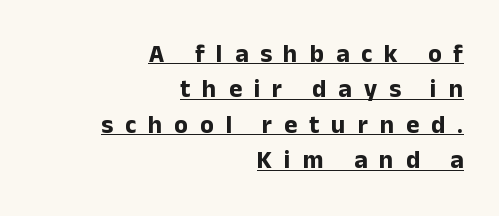
{"italic": "no", "bold": "yes", "underline": "yes", "align": "right", "line_spacing": "normal", "line_spacing_ratio": 1.42, "letter_spacing": "wide", "letter_spacing_em": 0.48, "glyph_px": 25}
